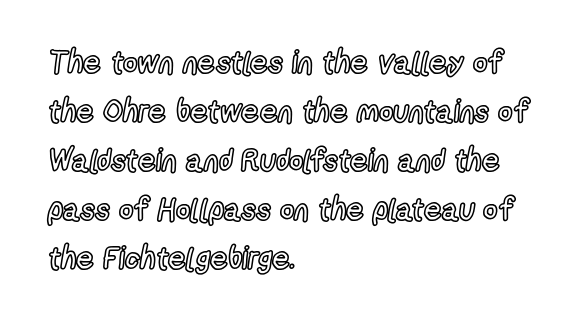
The image shows 31 px condensed type; set left-aligned, normal line spacing (1.58x), normal letter spacing, not underlined; a medium x-height.
